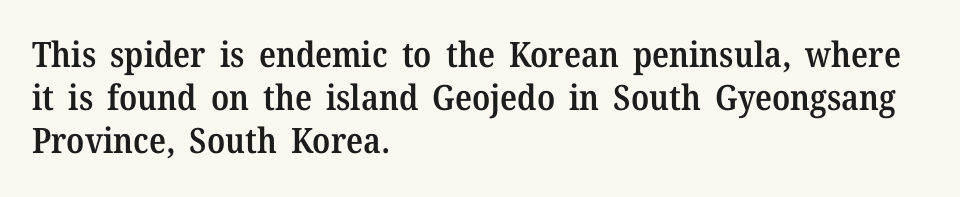
The image shows 35 px semibold serif type, upright; set left-aligned, line spacing 1.23x, normal letter spacing, not underlined; medium stroke contrast and a medium x-height.
